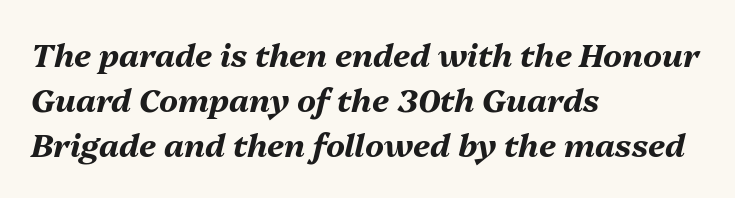
Q: Is the text bold? A: Yes.
Q: Is the text italic (slanted)? A: Yes, it leans right by about 13 degrees.
Q: Is the text underlined? A: No.
Q: How is the paragraph aligned? A: Left-aligned.
Q: Is the spacing between letters normal or unusually wide? A: Normal.
Q: Is the spacing between lines tight, normal or loose? A: Normal.
Q: Width (condensed, normal, or wide)? A: Normal.
Q: Stroke contrast? A: Medium.
Q: x-height? A: Medium.
Q: Monospaced? A: No.
